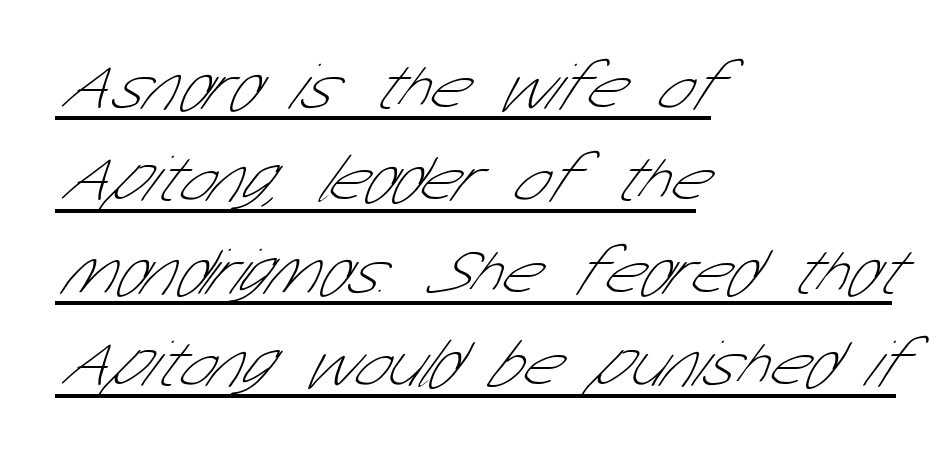
Q: Is the text bold? A: No.
Q: Is the typeface a serif or a sans-serif typeface? A: Sans-serif.
Q: Is the text underlined? A: Yes.
Q: How is the paragraph aligned? A: Left-aligned.
Q: Is the spacing between letters normal or unusually wide? A: Normal.
Q: Is the spacing between lines tight, normal or loose? A: Normal.
Q: Width (condensed, normal, or wide)? A: Condensed.
Q: Stroke contrast? A: Low.
Q: x-height? A: Medium.
Q: Monospaced? A: No.
